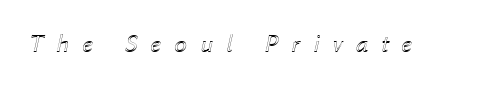
The image shows 26 px text type, italic (leaning right); set unusually wide letter spacing (+0.49 em), not underlined.
